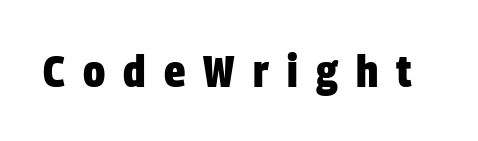
Q: Is the text bold? A: Yes.
Q: Is the typeface a serif or a sans-serif typeface? A: Sans-serif.
Q: Is the text underlined? A: No.
Q: Is the spacing between letters normal or unusually wide? A: Unusually wide.
Q: Width (condensed, normal, or wide)? A: Condensed.
Q: Stroke contrast? A: Low.
Q: x-height? A: Large.
Q: Monospaced? A: No.
